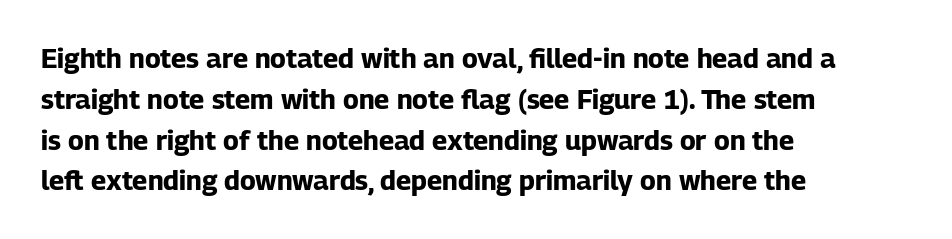
Q: Is the text bold? A: Yes.
Q: Is the text italic (slanted)? A: No, it is upright.
Q: Is the text underlined? A: No.
Q: How is the paragraph aligned? A: Left-aligned.
Q: Is the spacing between letters normal or unusually wide? A: Normal.
Q: Is the spacing between lines tight, normal or loose? A: Normal.
